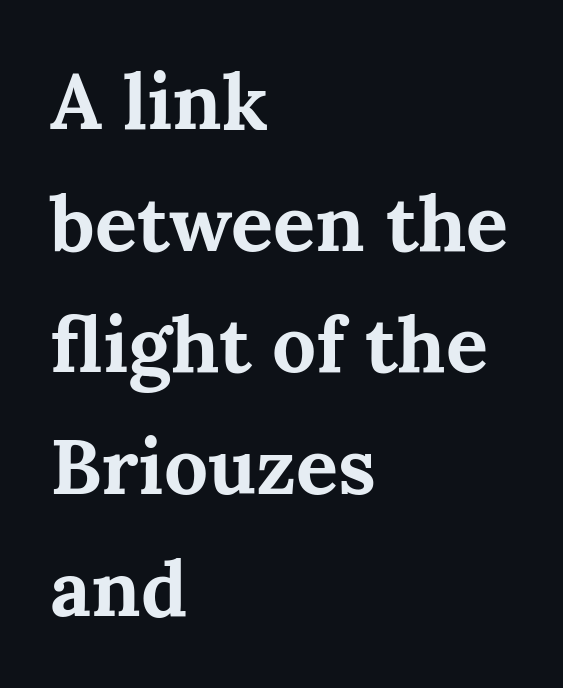
{"serif": "yes", "italic": "no", "bold": "yes", "weight": "bold", "width": "normal", "stroke_contrast": "medium", "x_height": "medium", "monospaced": "no", "underline": "no", "align": "left", "line_spacing": "normal", "line_spacing_ratio": 1.56, "letter_spacing": "normal", "letter_spacing_em": 0.0, "glyph_px": 78}
